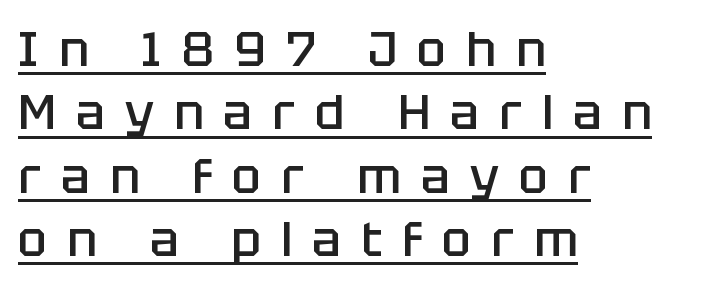
{"serif": "no", "italic": "no", "bold": "semi", "weight": "semibold", "width": "normal", "stroke_contrast": "low", "x_height": "large", "monospaced": "no", "underline": "yes", "align": "left", "line_spacing": "normal", "line_spacing_ratio": 1.32, "letter_spacing": "wide", "letter_spacing_em": 0.42, "glyph_px": 48}
